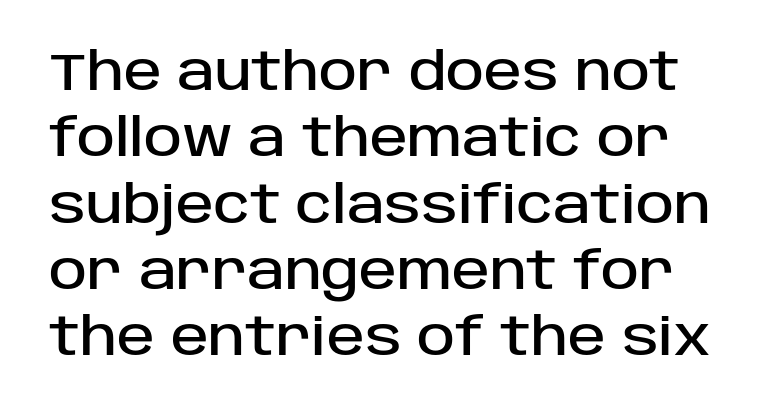
{"serif": "no", "italic": "no", "width": "normal", "stroke_contrast": "low", "x_height": "large", "monospaced": "no", "underline": "no", "line_spacing": "normal", "line_spacing_ratio": 1.3, "letter_spacing": "normal", "letter_spacing_em": 0.0, "glyph_px": 51}
